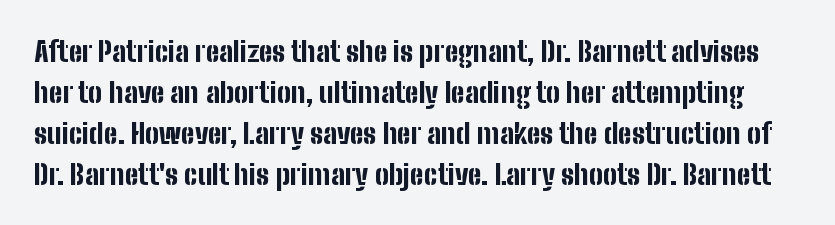
Q: Is the text bold? A: Yes.
Q: Is the text italic (slanted)? A: No, it is upright.
Q: Is the typeface a serif or a sans-serif typeface? A: Sans-serif.
Q: Is the text underlined? A: No.
Q: Is the spacing between letters normal or unusually wide? A: Normal.
Q: Is the spacing between lines tight, normal or loose? A: Normal.
Q: Width (condensed, normal, or wide)? A: Condensed.
Q: Stroke contrast? A: Low.
Q: x-height? A: Medium.
Q: Monospaced? A: No.
